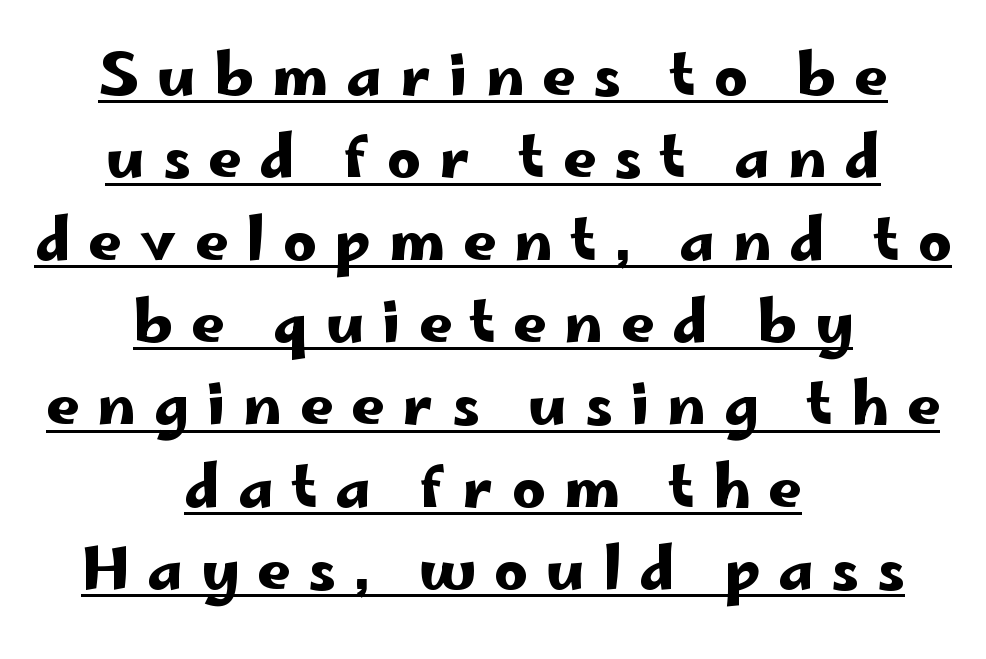
The image shows 58 px wide sans-serif type, upright; set centered, normal line spacing (1.42x), unusually wide letter spacing (+0.31 em), underlined; low stroke contrast and a small x-height.
